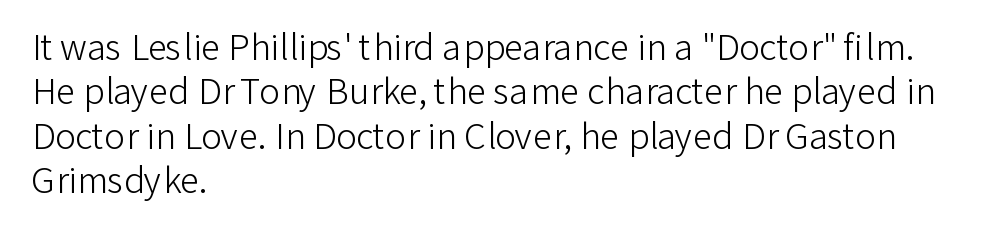
Q: Is the text bold? A: No.
Q: Is the text italic (slanted)? A: No, it is upright.
Q: Is the typeface a serif or a sans-serif typeface? A: Sans-serif.
Q: Is the text underlined? A: No.
Q: How is the paragraph aligned? A: Left-aligned.
Q: Is the spacing between letters normal or unusually wide? A: Normal.
Q: Is the spacing between lines tight, normal or loose? A: Normal.
Q: Width (condensed, normal, or wide)? A: Normal.
Q: Stroke contrast? A: Low.
Q: x-height? A: Medium.
Q: Monospaced? A: No.
